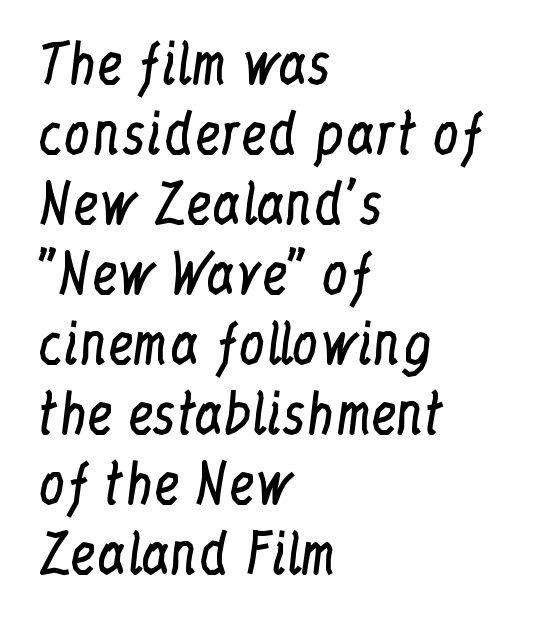
Q: Is the text bold? A: No.
Q: Is the text italic (slanted)? A: Yes.
Q: Is the typeface a serif or a sans-serif typeface? A: Serif.
Q: Is the text underlined? A: No.
Q: How is the paragraph aligned? A: Left-aligned.
Q: Is the spacing between letters normal or unusually wide? A: Normal.
Q: Is the spacing between lines tight, normal or loose? A: Normal.
Q: Width (condensed, normal, or wide)? A: Condensed.
Q: Stroke contrast? A: Low.
Q: x-height? A: Medium.
Q: Monospaced? A: No.
